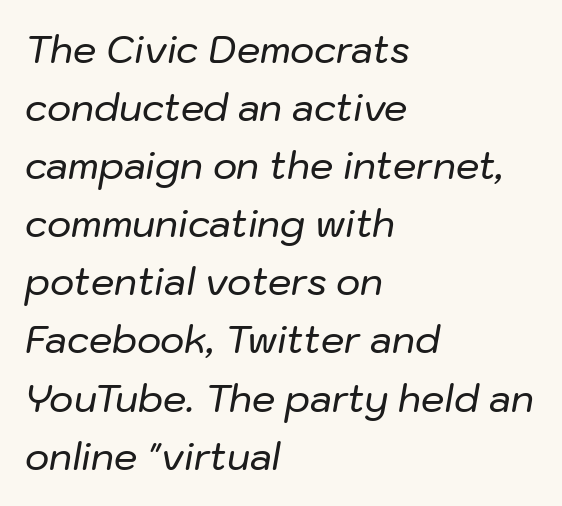
The image shows 37 px text type, italic (leaning right); set left-aligned, normal line spacing (1.57x), normal letter spacing, not underlined; low stroke contrast and a medium x-height.
